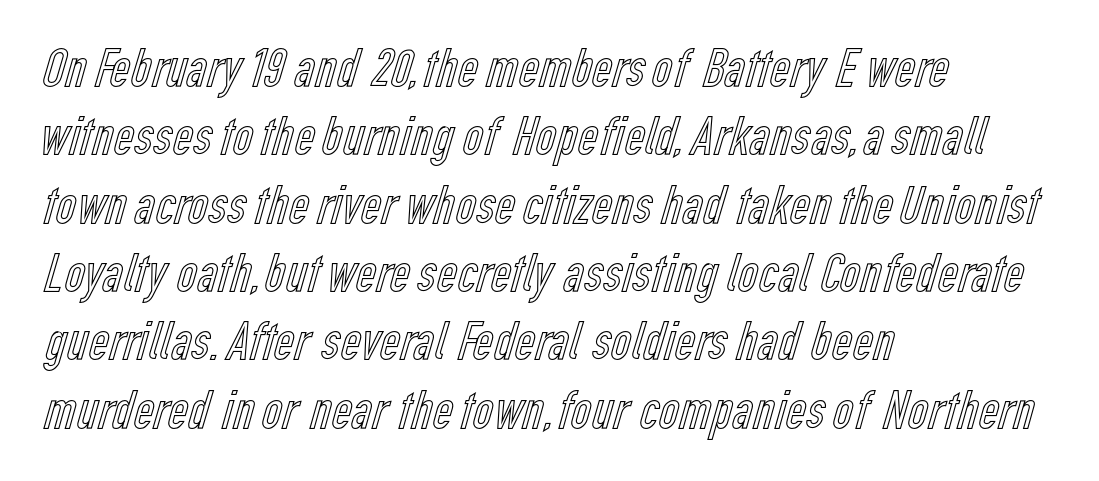
The image shows 56 px condensed type; set left-aligned, line spacing 1.22x, normal letter spacing, not underlined; a medium x-height.
